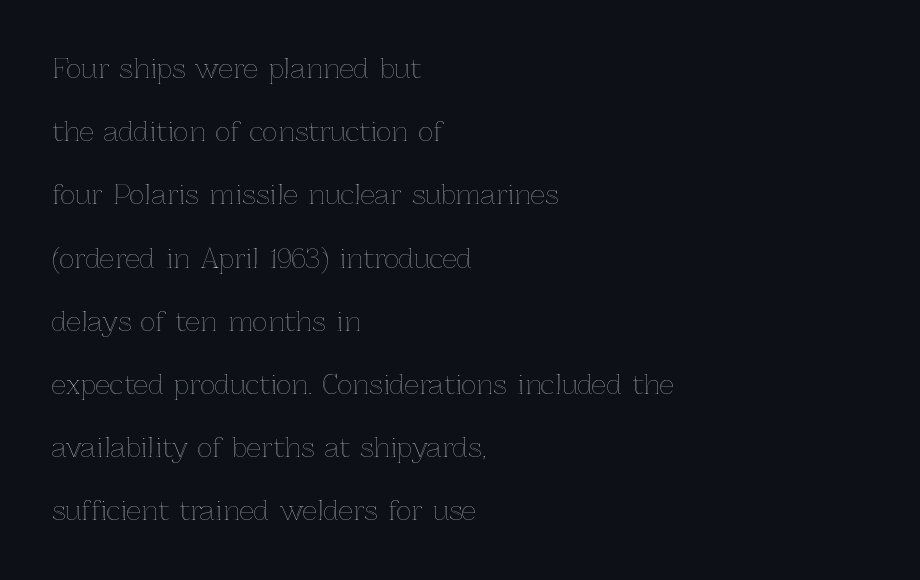
Q: Is the text italic (slanted)? A: No, it is upright.
Q: Is the text underlined? A: No.
Q: How is the paragraph aligned? A: Left-aligned.
Q: Is the spacing between letters normal or unusually wide? A: Normal.
Q: Is the spacing between lines tight, normal or loose? A: Loose.
